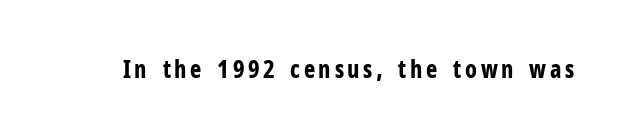
Q: Is the text bold? A: Yes.
Q: Is the text italic (slanted)? A: No, it is upright.
Q: Is the text underlined? A: No.
